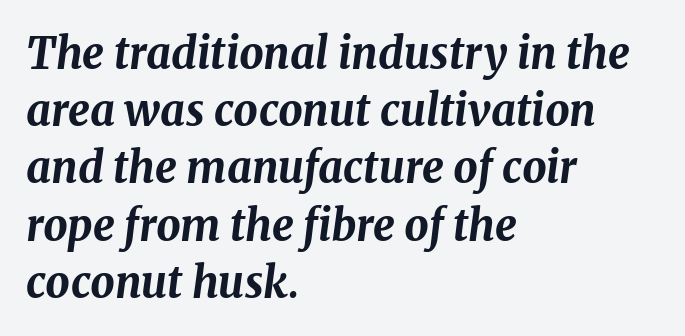
The designer left line spacing at the default. The letters sit at their default tracking, neither squeezed nor spread. Type without underlining. This sample has the flowing, uneven cadence of proportional lettering.
